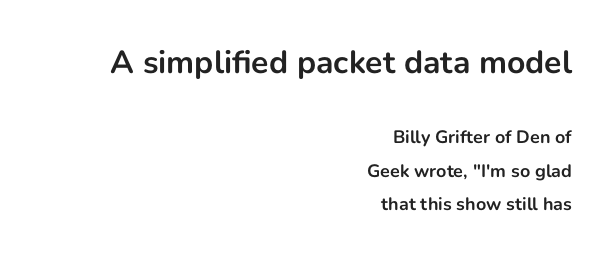
The image shows 32 px bold sans-serif type, upright; set right-aligned, line spacing 1.84x, normal letter spacing, not underlined; the first (top) block is 1.78x larger; low stroke contrast and a medium x-height.
